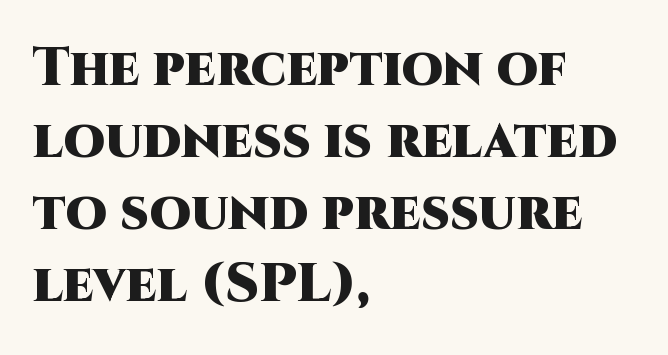
The image shows 53 px heavy sans-serif type, upright; set left-aligned, normal line spacing (1.36x), normal letter spacing, not underlined; high stroke contrast and a large x-height.
